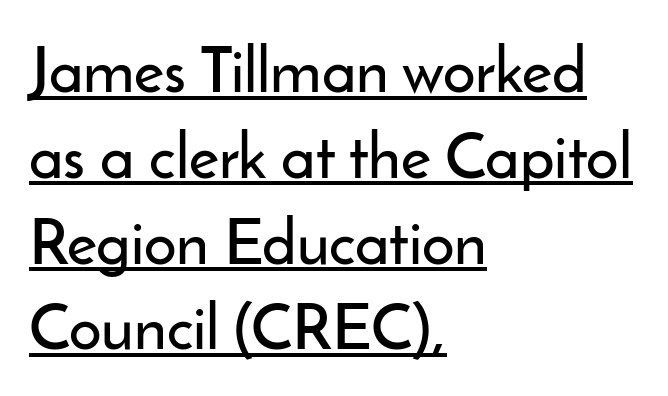
{"serif": "no", "italic": "no", "width": "normal", "stroke_contrast": "low", "x_height": "small", "monospaced": "no", "underline": "yes", "align": "left", "line_spacing": "normal", "line_spacing_ratio": 1.34, "letter_spacing": "normal", "letter_spacing_em": 0.0, "glyph_px": 64}
